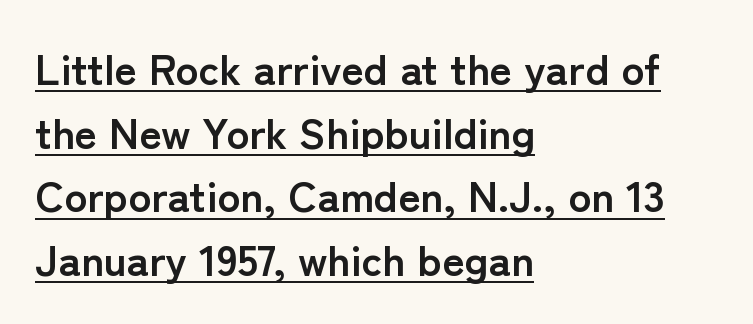
Q: Is the text bold? A: Yes.
Q: Is the text italic (slanted)? A: No, it is upright.
Q: Is the typeface a serif or a sans-serif typeface? A: Sans-serif.
Q: Is the text underlined? A: Yes.
Q: How is the paragraph aligned? A: Left-aligned.
Q: Is the spacing between letters normal or unusually wide? A: Normal.
Q: Is the spacing between lines tight, normal or loose? A: Normal.
Q: Width (condensed, normal, or wide)? A: Normal.
Q: Stroke contrast? A: Low.
Q: x-height? A: Medium.
Q: Monospaced? A: No.
